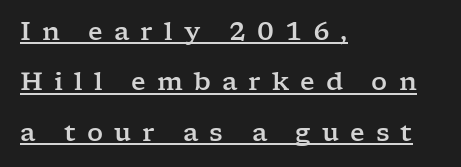
Q: Is the text italic (slanted)? A: No, it is upright.
Q: Is the text underlined? A: Yes.
Q: How is the paragraph aligned? A: Left-aligned.
Q: Is the spacing between letters normal or unusually wide? A: Unusually wide.
Q: Is the spacing between lines tight, normal or loose? A: Loose.
